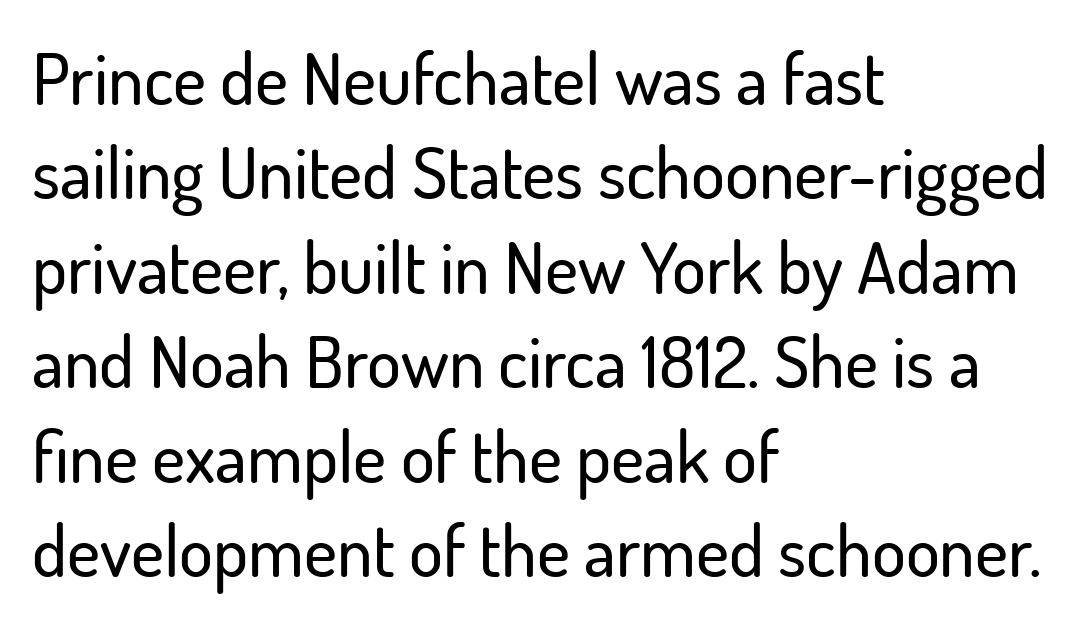
The image shows 71 px sans-serif type, upright; set left-aligned, normal line spacing (1.33x), normal letter spacing, not underlined; low stroke contrast and a small x-height.
